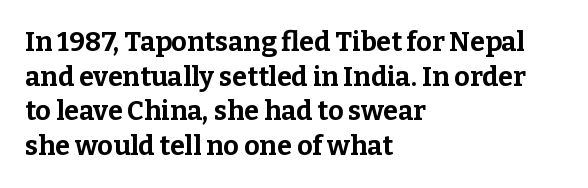
{"italic": "no", "bold": "yes", "underline": "no", "align": "left", "line_spacing": "normal", "line_spacing_ratio": 1.28, "letter_spacing": "normal", "letter_spacing_em": 0.0, "glyph_px": 27}
